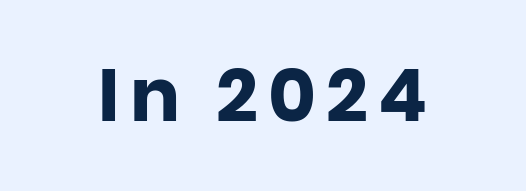
The image shows 74 px heavy sans-serif type, upright; set not underlined; low stroke contrast and a large x-height.
